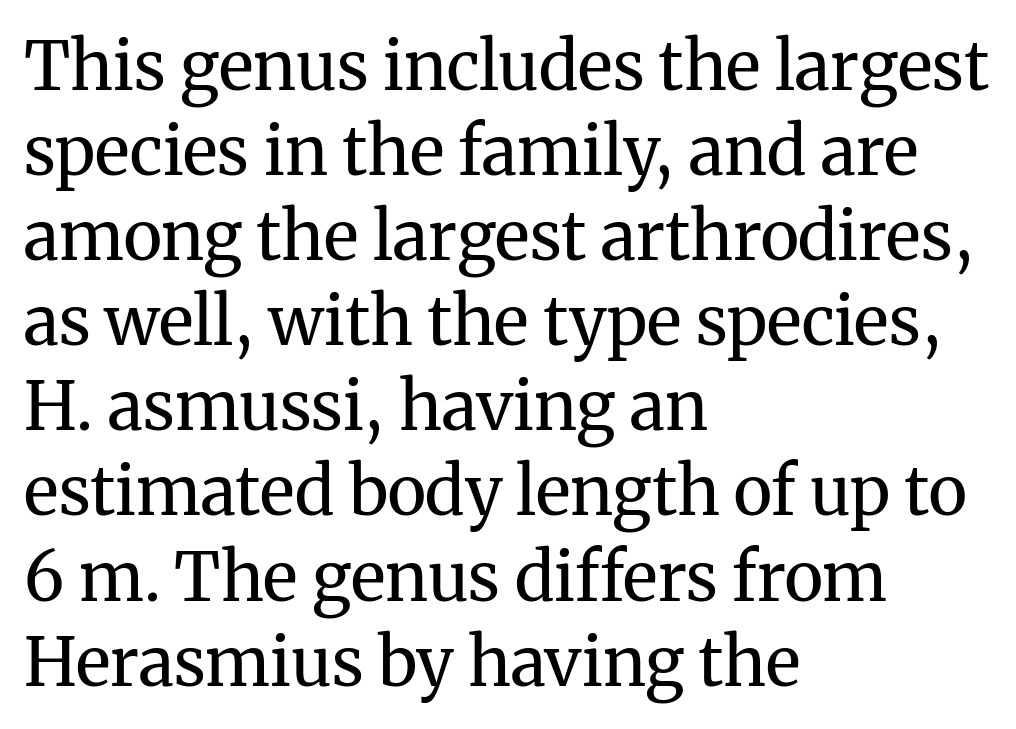
{"serif": "yes", "italic": "no", "bold": "no", "weight": "regular", "width": "normal", "stroke_contrast": "medium", "x_height": "medium", "monospaced": "no", "underline": "no", "align": "left", "line_spacing": "normal", "line_spacing_ratio": 1.27, "letter_spacing": "normal", "letter_spacing_em": 0.0, "glyph_px": 67}
